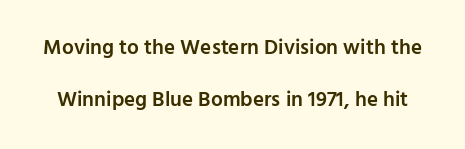
The image shows 21 px text type, upright; set loose line spacing (2.49x), normal letter spacing, not underlined.
